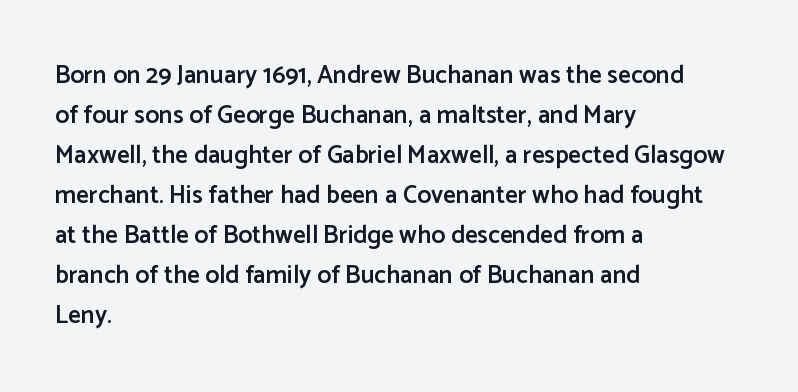
Each glyph is drawn with semibold strokes, heavier than normal yet not fully bold. Students, note that the glyphs here touch the page at normal intervals. Posture: vertical. A classic flush-left, rag-right setting is used for this passage. Does the leading feel generous? No, just average. Descenders hang freely into open space.
